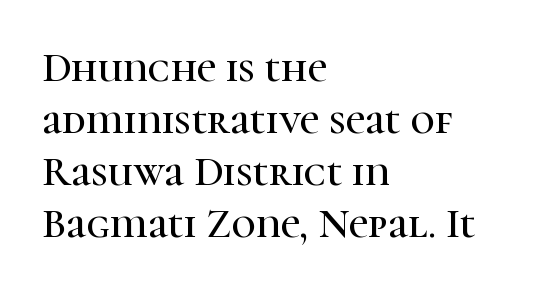
Q: Is the text italic (slanted)? A: No, it is upright.
Q: Is the typeface a serif or a sans-serif typeface? A: Serif.
Q: Is the text underlined? A: No.
Q: How is the paragraph aligned? A: Left-aligned.
Q: Is the spacing between letters normal or unusually wide? A: Normal.
Q: Width (condensed, normal, or wide)? A: Normal.
Q: Stroke contrast? A: High.
Q: x-height? A: Medium.
Q: Monospaced? A: No.
